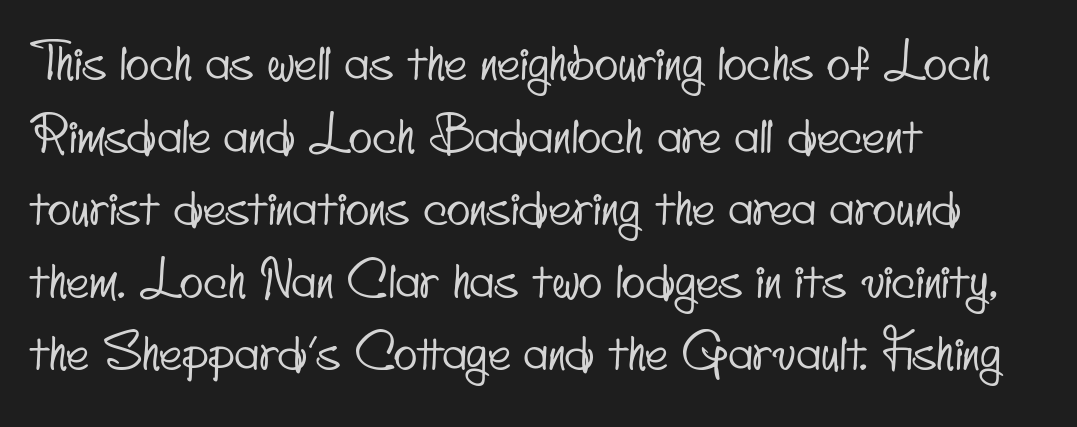
Q: Is the typeface a serif or a sans-serif typeface? A: Sans-serif.
Q: Is the text underlined? A: No.
Q: How is the paragraph aligned? A: Left-aligned.
Q: Is the spacing between letters normal or unusually wide? A: Normal.
Q: Is the spacing between lines tight, normal or loose? A: Normal.
Q: Width (condensed, normal, or wide)? A: Condensed.
Q: Stroke contrast? A: Low.
Q: x-height? A: Small.
Q: Monospaced? A: No.
